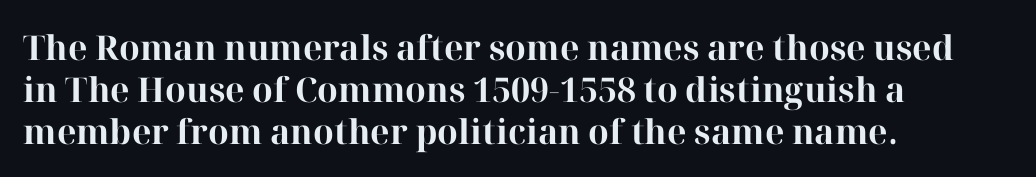
Q: Is the text bold? A: Yes.
Q: Is the text italic (slanted)? A: No, it is upright.
Q: Is the typeface a serif or a sans-serif typeface? A: Serif.
Q: Is the text underlined? A: No.
Q: How is the paragraph aligned? A: Left-aligned.
Q: Is the spacing between letters normal or unusually wide? A: Normal.
Q: Width (condensed, normal, or wide)? A: Normal.
Q: Stroke contrast? A: High.
Q: x-height? A: Medium.
Q: Monospaced? A: No.
